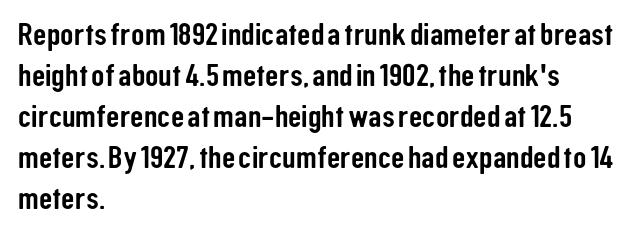
Observe the absence of serifs on each vertical stroke in this sample. Do the characters align in a grid? No, the font is proportional. A roman cut, with each character standing at attention. Honestly, there is no underline to notice here at all.
